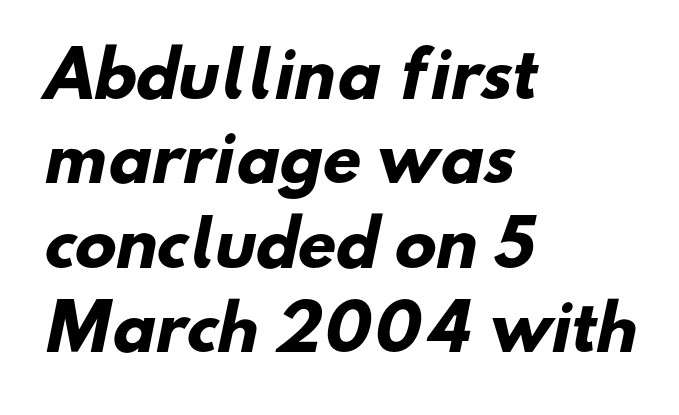
Vertical spacing — default. Just letters on the line, the space beneath them empty. Caption: standard tracking, unaltered. The letters advance in unequal steps, a hallmark of proportional type.
